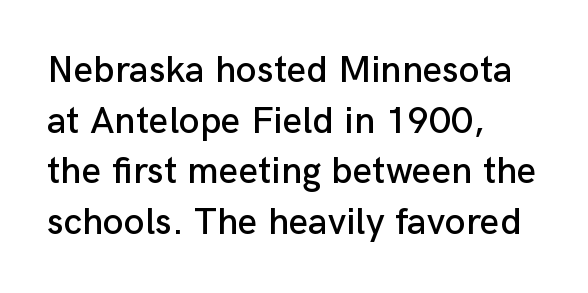
The face used here is proportionally spaced, like ordinary book or web type. Does the copy run flush right? No — it runs flush left. This sample keeps an unexceptional amount of space between lines. The rendering keeps characters at their native spacing. Does the type have serifs? No, each stem ends abruptly. Any mark beneath the type? The region is blank.
